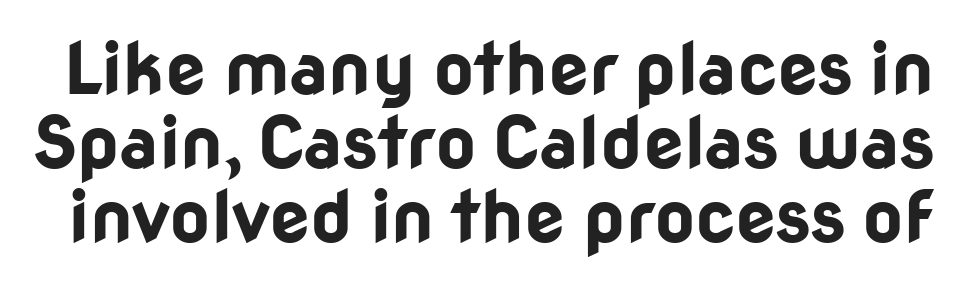
The image shows 72 px bold sans-serif type, upright; set tight line spacing (1.03x), normal letter spacing, not underlined; low stroke contrast and a medium x-height.
